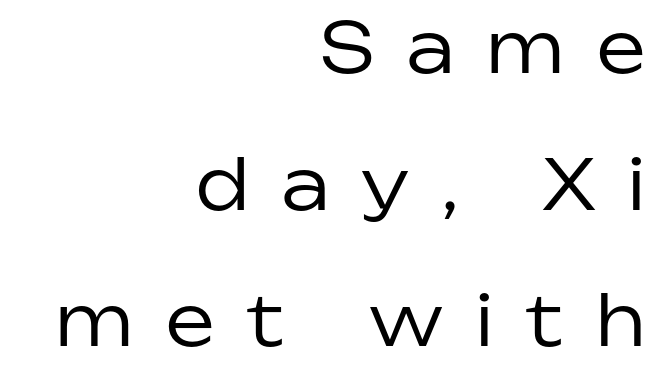
The image shows 69 px regular-weight sans-serif type, upright; set right-aligned, loose line spacing (1.98x), unusually wide letter spacing (+0.48 em), not underlined; low stroke contrast and a medium x-height.
